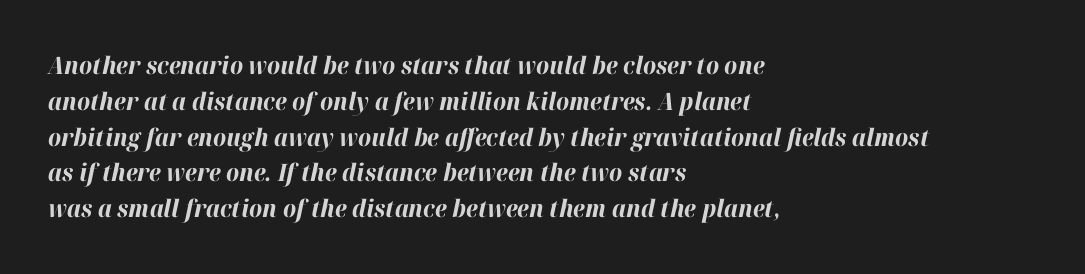
If you drew a line through each stem, it would be angled. This rendering features lettering with no underline. The typesetter chose a ragged-right arrangement here. Plenty of ink on the page — the face is bold. The passage shown has conventional tracking throughout. The block of text has a typical density, with ordinary space between rows.
